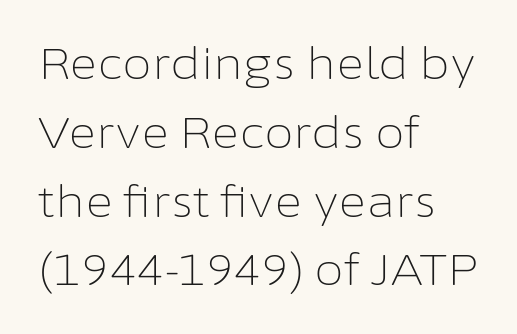
The letters stand upright; this is a roman face. The strokes carry an ordinary text weight at most. Each row of text sits above clean, open space. The passage shown is typed in a proportional face where columns would drift.
